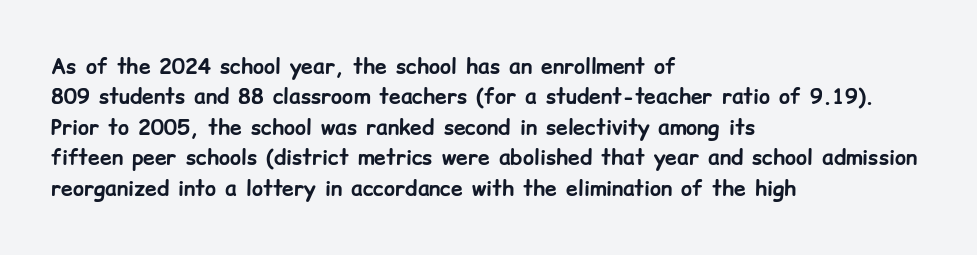
The image shows 21 px bold type, upright; set left-aligned, normal line spacing (1.45x), normal letter spacing, not underlined.
